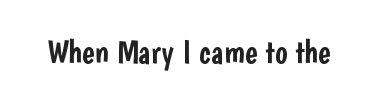
Q: Is the text italic (slanted)? A: No, it is upright.
Q: Is the typeface a serif or a sans-serif typeface? A: Sans-serif.
Q: Is the text underlined? A: No.
Q: Is the spacing between letters normal or unusually wide? A: Normal.
Q: Width (condensed, normal, or wide)? A: Condensed.
Q: Stroke contrast? A: Low.
Q: x-height? A: Medium.
Q: Monospaced? A: No.
